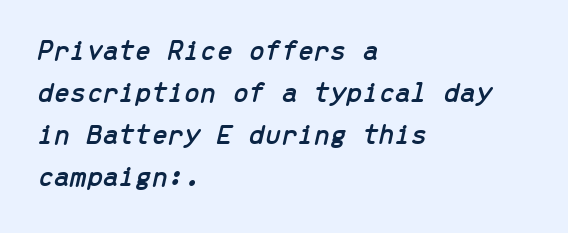
The image shows 29 px text type, italic (leaning right), monospaced; set left-aligned, normal line spacing (1.45x), normal letter spacing, not underlined; low stroke contrast and a medium x-height.
